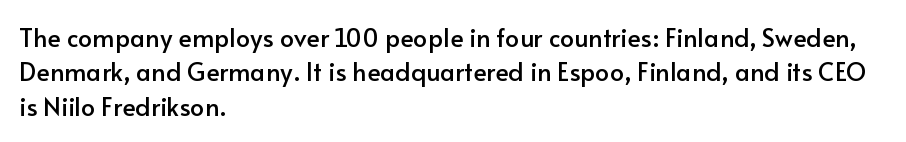
The image shows 25 px text type, upright; set left-aligned, normal line spacing (1.38x), normal letter spacing, not underlined.
